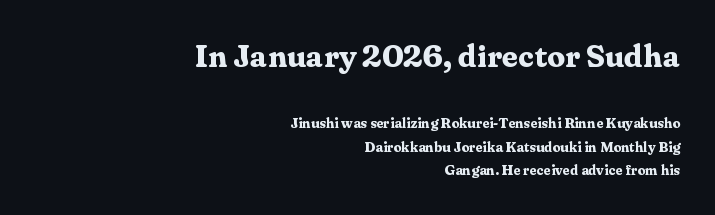
Q: Is the text bold? A: Yes.
Q: Is the text italic (slanted)? A: No, it is upright.
Q: Is the typeface a serif or a sans-serif typeface? A: Serif.
Q: Is the text underlined? A: No.
Q: How is the paragraph aligned? A: Right-aligned.
Q: Is the spacing between letters normal or unusually wide? A: Normal.
Q: Is the spacing between lines tight, normal or loose? A: Normal.
Q: Which block of text is set in a larger size, the first (top) or the second (bottom)? A: The first (top) one.
Q: Width (condensed, normal, or wide)? A: Normal.
Q: Stroke contrast? A: Medium.
Q: x-height? A: Medium.
Q: Monospaced? A: No.
